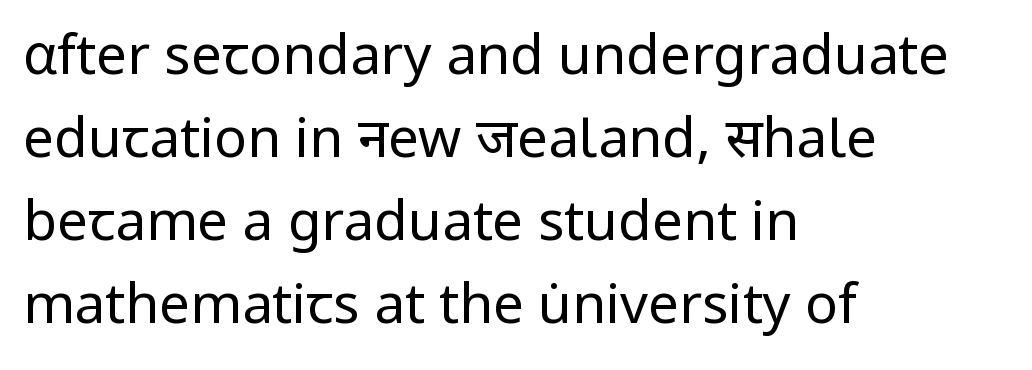
Q: Is the text bold? A: No.
Q: Is the text italic (slanted)? A: No, it is upright.
Q: Is the typeface a serif or a sans-serif typeface? A: Sans-serif.
Q: Is the text underlined? A: No.
Q: How is the paragraph aligned? A: Left-aligned.
Q: Is the spacing between letters normal or unusually wide? A: Normal.
Q: Is the spacing between lines tight, normal or loose? A: Normal.
Q: Width (condensed, normal, or wide)? A: Normal.
Q: Stroke contrast? A: Low.
Q: x-height? A: Medium.
Q: Monospaced? A: No.
